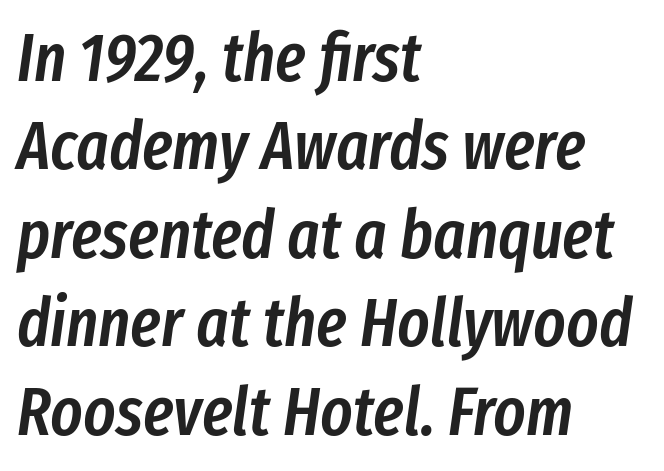
Q: Is the text bold? A: Semi-bold.
Q: Is the text italic (slanted)? A: Yes, it leans right by about 8 degrees.
Q: Is the text underlined? A: No.
Q: How is the paragraph aligned? A: Left-aligned.
Q: Is the spacing between letters normal or unusually wide? A: Normal.
Q: Is the spacing between lines tight, normal or loose? A: Normal.
Q: Width (condensed, normal, or wide)? A: Condensed.
Q: Stroke contrast? A: Low.
Q: x-height? A: Medium.
Q: Monospaced? A: No.
